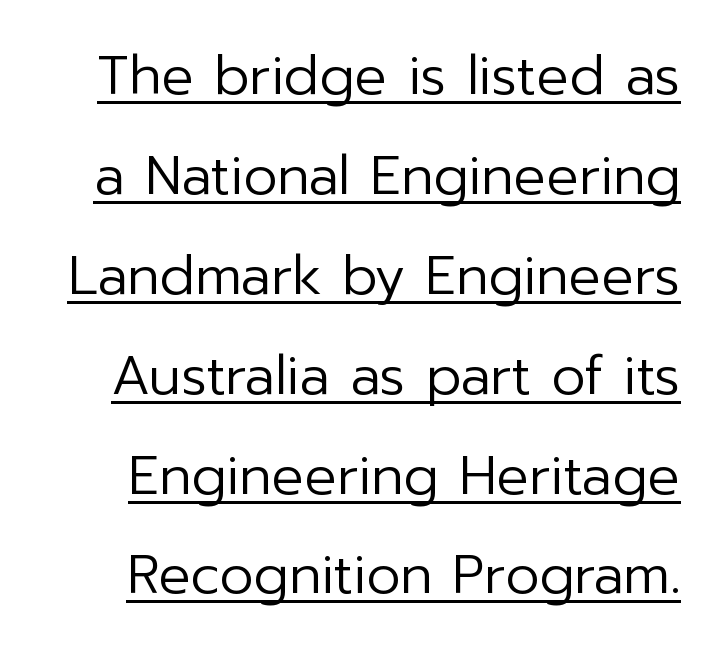
You could not count columns in this text — the font is proportionally spaced. Is there any slant? The stems are plumb. Weight: not bold — regular or lighter. In designer terms, the underline attribute is active on this setting.
